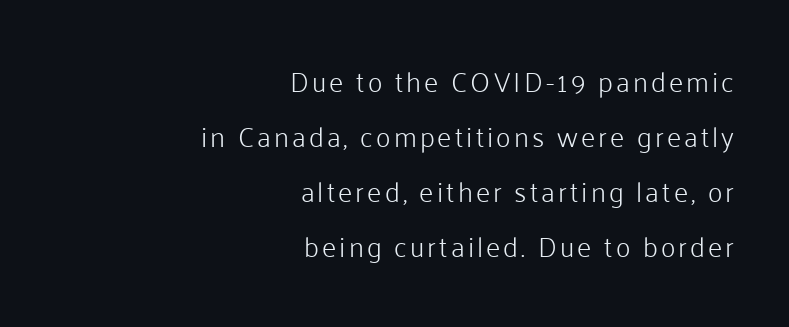
Varying glyph widths throughout — classic text-font behaviour. The strokes are not fattened; the text isn't bold. A student would call this right alignment; a typographer would say flush right, rag left. The rendering uses a large line-height, opening up the rows.
